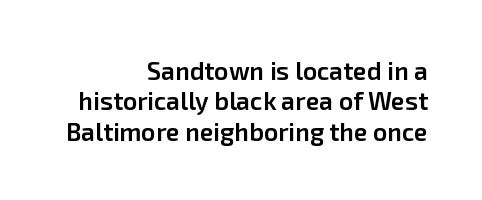
The type is set solid horizontally, with unmodified tracking. Quick note: underline off. The passage is arranged like a letterhead date or caption credit — flush right. Is there any slant? The stems are plumb. Firm but not heavy-handed strokes: this text is semibold.
